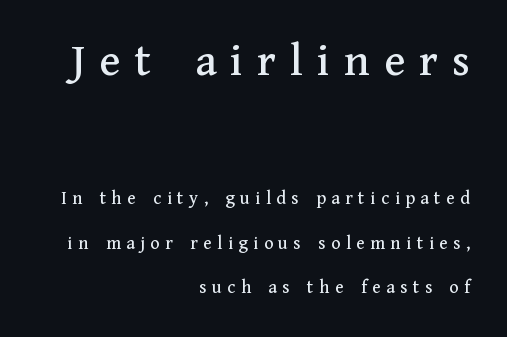
The typesetter chose a ragged-left arrangement here. Typesetter's note — upper block bumped up in size, lower block left smaller. The specimen omits any rule beneath the text block's lines. You can tell it's not italic because the verticals are truly vertical. Line spacing here is loose.
